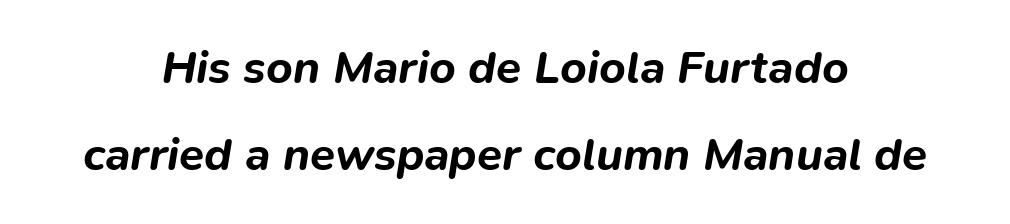
The image shows 46 px bold type, italic (leaning right); set centered, loose line spacing (1.9x), normal letter spacing, not underlined; low stroke contrast and a medium x-height.
